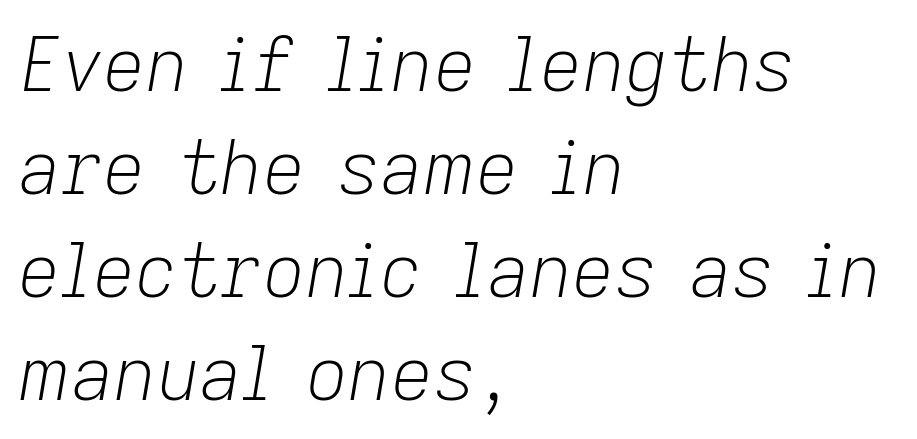
Character widths vary here, with narrow letters taking less room than wide ones. Underlining? Definitely not there. Here the glyphs are tracked normally, forming tight word shapes. Successive baselines arrive at the customary interval. No chunkiness to these letters — they're not bold.
